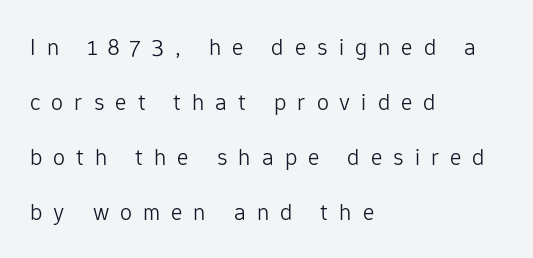
The image shows 24 px text type, upright; set left-aligned, loose line spacing (2.29x), unusually wide letter spacing (+0.46 em), not underlined.
